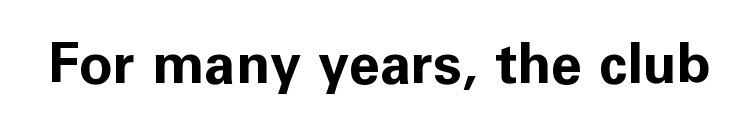
Q: Is the text bold? A: Yes.
Q: Is the text italic (slanted)? A: No, it is upright.
Q: Is the typeface a serif or a sans-serif typeface? A: Sans-serif.
Q: Is the text underlined? A: No.
Q: Is the spacing between letters normal or unusually wide? A: Normal.
Q: Width (condensed, normal, or wide)? A: Normal.
Q: Stroke contrast? A: Low.
Q: x-height? A: Medium.
Q: Monospaced? A: No.
